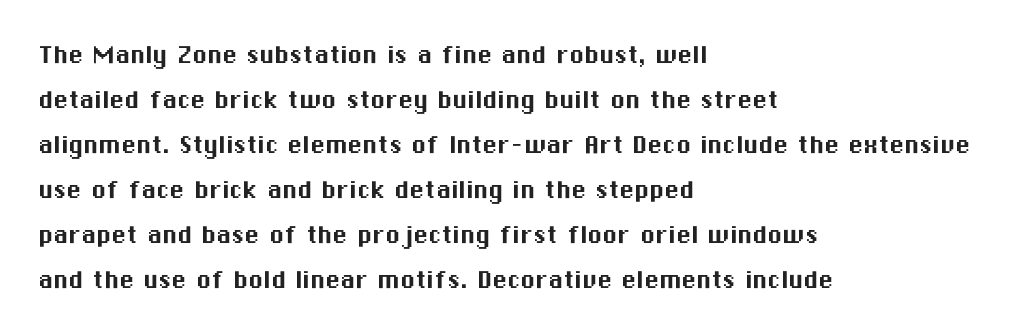
{"serif": "no", "italic": "no", "width": "normal", "stroke_contrast": "medium", "x_height": "medium", "monospaced": "no", "underline": "no", "align": "left", "line_spacing": "normal", "line_spacing_ratio": 1.5, "letter_spacing": "normal", "letter_spacing_em": 0.0, "glyph_px": 30}
